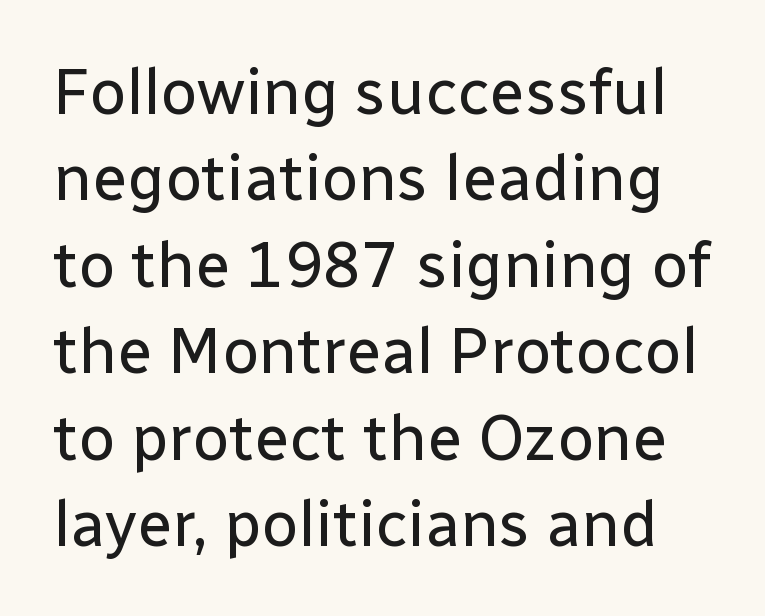
No italicization has been applied; the sample stays upright. Stroke thickness stays within the range of a standard reading face or lighter. Character widths vary here, with narrow letters taking less room than wide ones. This is sans-serif lettering, the kind often seen on screens and signage. Underlining? Definitely not there.
